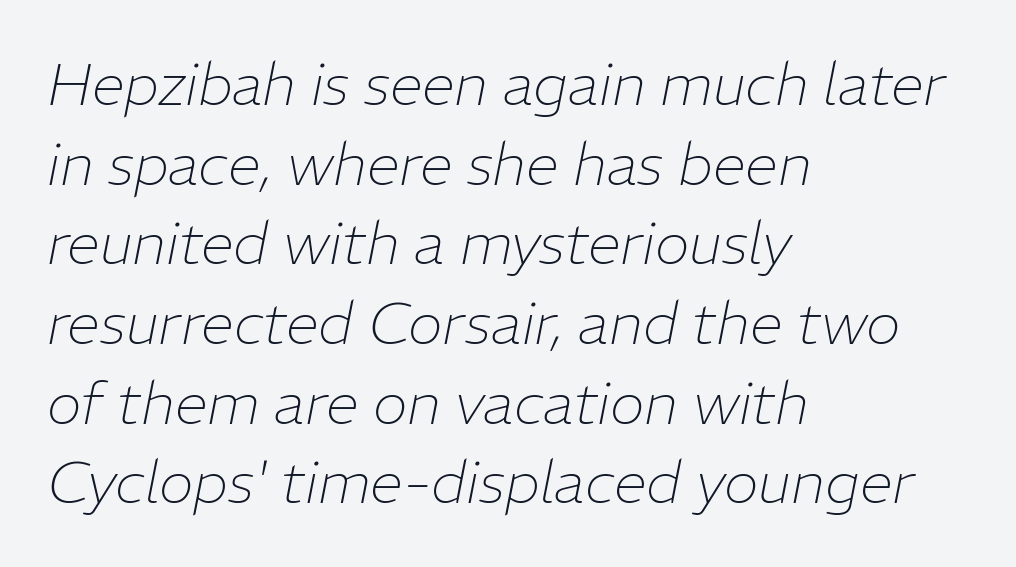
Q: Is the text bold? A: No.
Q: Is the text italic (slanted)? A: Yes, it leans right by about 11 degrees.
Q: Is the text underlined? A: No.
Q: How is the paragraph aligned? A: Left-aligned.
Q: Is the spacing between letters normal or unusually wide? A: Normal.
Q: Is the spacing between lines tight, normal or loose? A: Normal.
Q: Width (condensed, normal, or wide)? A: Normal.
Q: Stroke contrast? A: Low.
Q: x-height? A: Medium.
Q: Monospaced? A: No.
